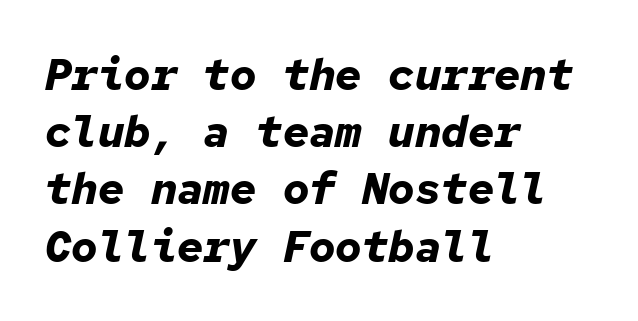
The image shows 44 px bold type, italic (leaning right), monospaced; set left-aligned, normal line spacing (1.3x), normal letter spacing, not underlined; low stroke contrast and a medium x-height.
